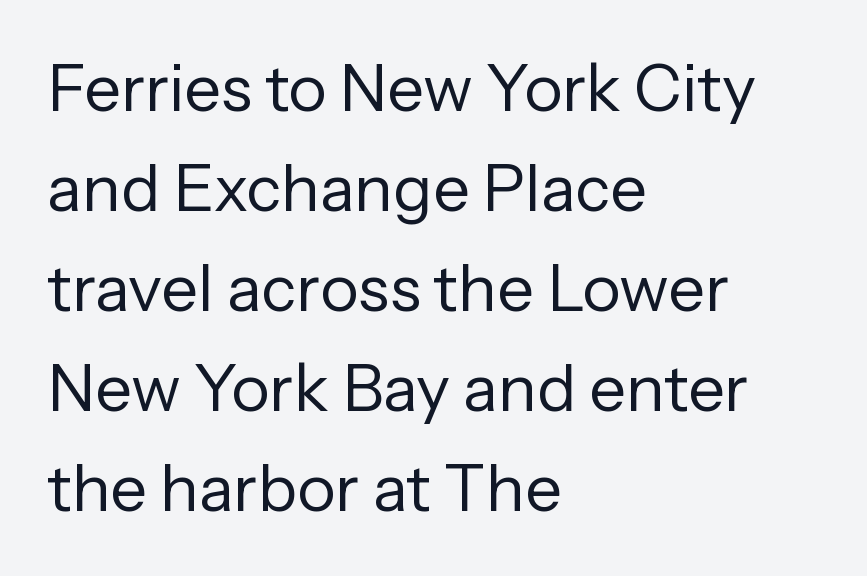
{"serif": "no", "italic": "no", "bold": "no", "weight": "regular", "width": "normal", "stroke_contrast": "low", "x_height": "medium", "monospaced": "no", "underline": "no", "align": "left", "line_spacing": "normal", "line_spacing_ratio": 1.54, "letter_spacing": "normal", "letter_spacing_em": 0.0, "glyph_px": 65}
